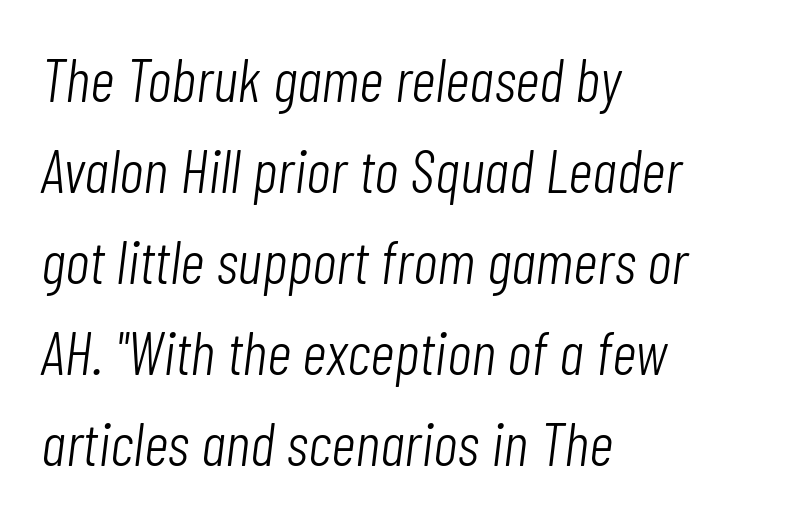
{"italic": "yes", "lean": "right", "slant_degrees": 7, "bold": "no", "weight": "light", "width": "condensed", "stroke_contrast": "low", "x_height": "medium", "monospaced": "no", "underline": "no", "align": "left", "line_spacing": "normal", "line_spacing_ratio": 1.49, "letter_spacing": "normal", "letter_spacing_em": 0.0, "glyph_px": 61}
